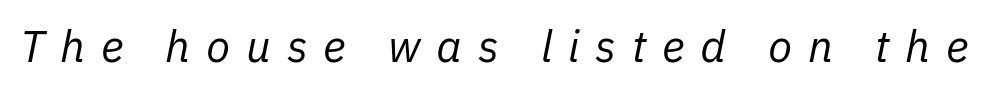
The image shows 44 px regular-weight type, italic (leaning right); set unusually wide letter spacing (+0.36 em), not underlined; low stroke contrast and a medium x-height.
